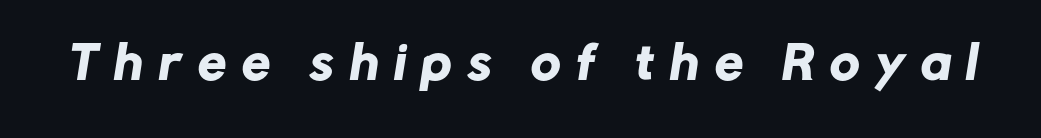
{"serif": "no", "width": "normal", "stroke_contrast": "low", "x_height": "medium", "monospaced": "no", "underline": "no", "letter_spacing": "wide", "letter_spacing_em": 0.36, "glyph_px": 45}
